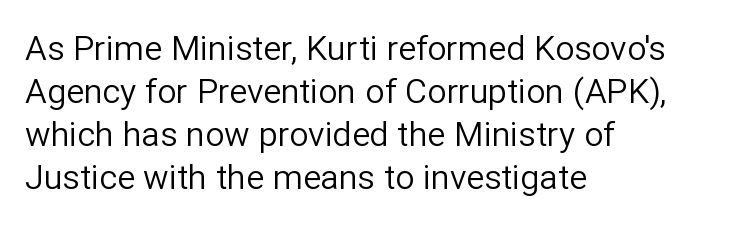
The letters advance in unequal steps, a hallmark of proportional type. Descender tails drop into unmarked territory. Leading matches the norm, producing a regular column. The lines are quadded left. The tracking reads as untouched default to a designer's eye. Are there feet on the stems? There aren't — it's a sans.
